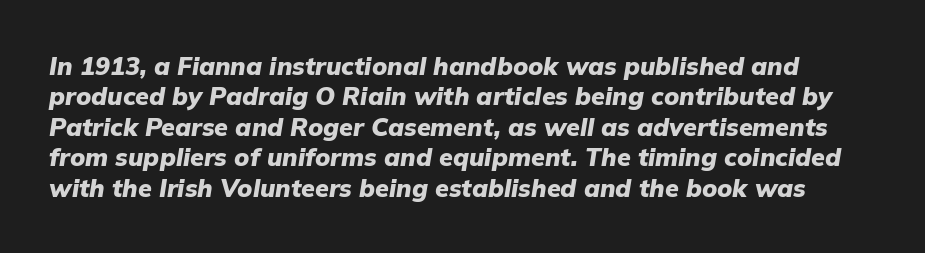
{"italic": "yes", "lean": "right", "slant_degrees": 9, "bold": "yes", "underline": "no", "line_spacing_ratio": 1.22, "letter_spacing": "normal", "letter_spacing_em": 0.0, "glyph_px": 25}
